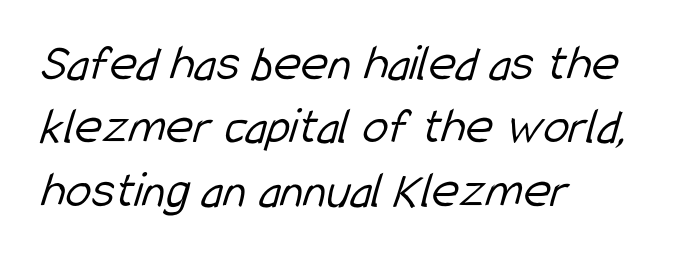
Q: Is the text bold? A: No.
Q: Is the typeface a serif or a sans-serif typeface? A: Sans-serif.
Q: Is the text underlined? A: No.
Q: How is the paragraph aligned? A: Left-aligned.
Q: Is the spacing between letters normal or unusually wide? A: Normal.
Q: Width (condensed, normal, or wide)? A: Condensed.
Q: Stroke contrast? A: Low.
Q: x-height? A: Medium.
Q: Monospaced? A: No.
